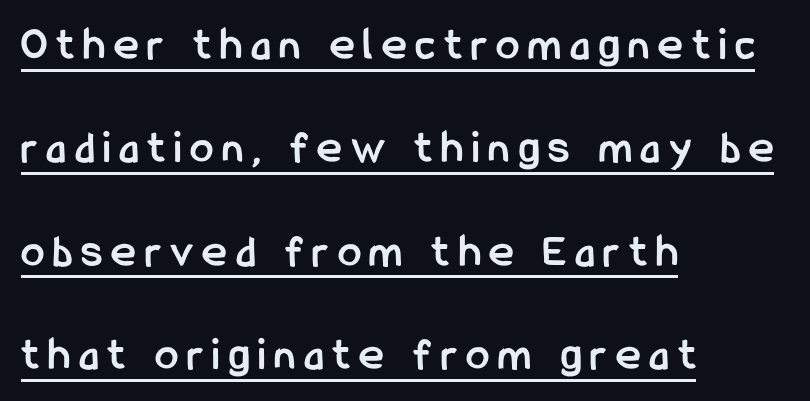
Q: Is the text bold? A: Yes.
Q: Is the text italic (slanted)? A: No, it is upright.
Q: Is the typeface a serif or a sans-serif typeface? A: Sans-serif.
Q: Is the text underlined? A: Yes.
Q: How is the paragraph aligned? A: Left-aligned.
Q: Is the spacing between lines tight, normal or loose? A: Loose.
Q: Width (condensed, normal, or wide)? A: Condensed.
Q: Stroke contrast? A: Low.
Q: x-height? A: Medium.
Q: Monospaced? A: No.
